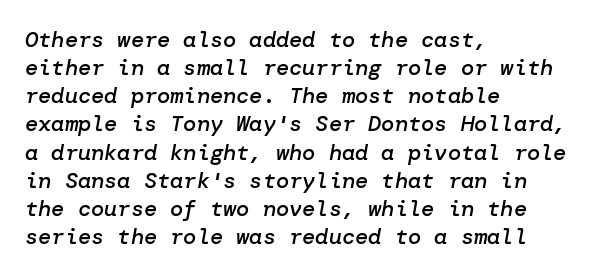
{"italic": "yes", "lean": "right", "slant_degrees": 10, "bold": "semi", "underline": "no", "align": "left", "line_spacing": "normal", "line_spacing_ratio": 1.28, "letter_spacing": "normal", "letter_spacing_em": 0.0, "glyph_px": 22}
